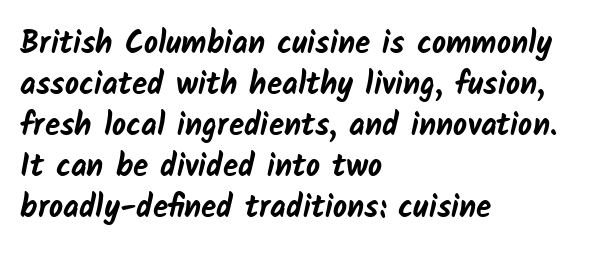
{"serif": "no", "bold": "yes", "weight": "bold", "width": "normal", "stroke_contrast": "low", "x_height": "medium", "monospaced": "no", "underline": "no", "align": "left", "line_spacing": "normal", "line_spacing_ratio": 1.32, "letter_spacing": "normal", "letter_spacing_em": 0.0, "glyph_px": 31}
